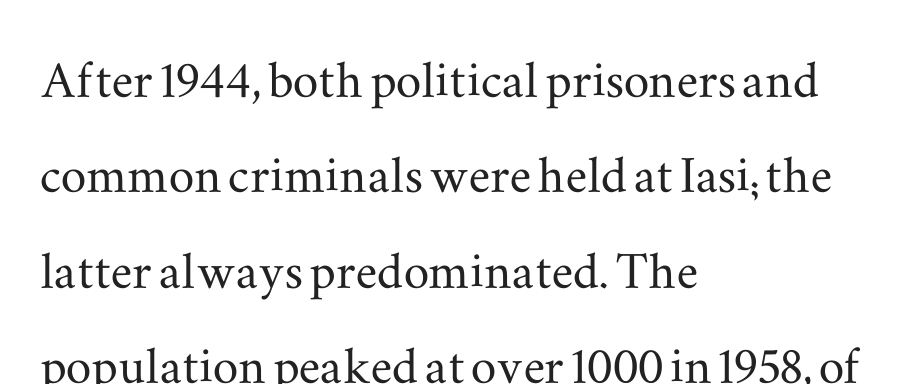
The text was rendered using a seriffed face with decorative stroke endings. Honestly, the row spacing looks completely unremarkable. Spacing verdict: proportional, widths tailored to each character. Nothing unusual about the tracking: characters are spaced as the font intends. The baseline area is clear. Casual observation: everything's shoved over to the left.
